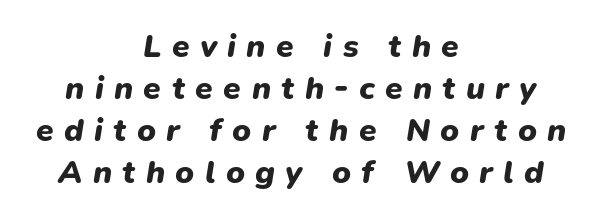
Think of a printed novel: that variable character pitch is what you see here. This rendering widens character spacing well past its baseline value. Thick stems and heavy bowls — unmistakably bold. Glance below the letters and you will spot only blank space. Regular leading.
